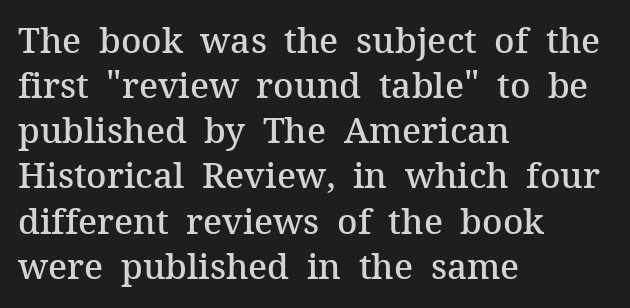
Compared with a centered layout, this one pins lines to the left instead. The strip under each line holds only bare page. Emphasis by weight is partial: semibold. The face used here is seriffed, in the tradition of book romans. Think of a printed novel: that variable character pitch is what you see here. This rendering leaves character spacing at its baseline value.
